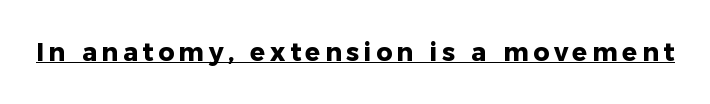
{"italic": "no", "bold": "yes", "underline": "yes", "glyph_px": 25}
